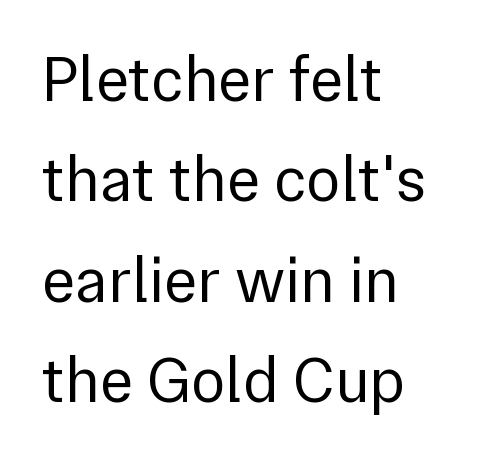
Q: Is the text bold? A: No.
Q: Is the text italic (slanted)? A: No, it is upright.
Q: Is the typeface a serif or a sans-serif typeface? A: Sans-serif.
Q: Is the text underlined? A: No.
Q: How is the paragraph aligned? A: Left-aligned.
Q: Is the spacing between letters normal or unusually wide? A: Normal.
Q: Is the spacing between lines tight, normal or loose? A: Normal.
Q: Width (condensed, normal, or wide)? A: Normal.
Q: x-height? A: Medium.
Q: Monospaced? A: No.
